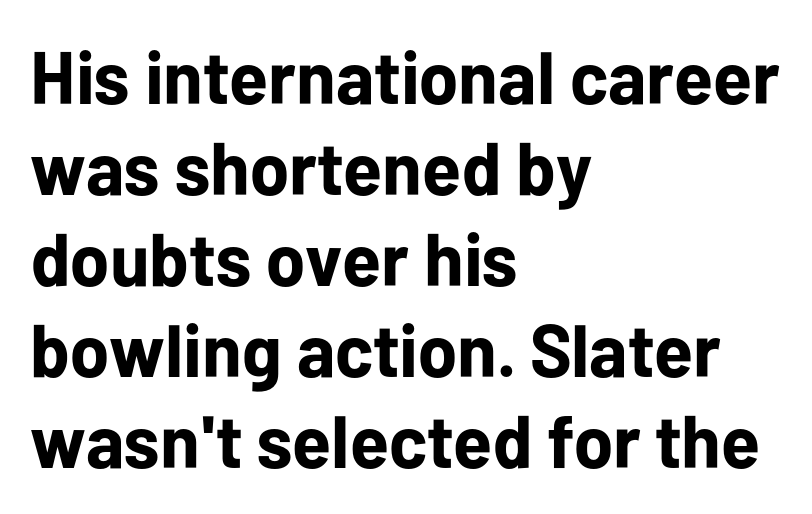
Q: Is the text bold? A: Yes.
Q: Is the text italic (slanted)? A: No, it is upright.
Q: Is the typeface a serif or a sans-serif typeface? A: Sans-serif.
Q: Is the text underlined? A: No.
Q: How is the paragraph aligned? A: Left-aligned.
Q: Is the spacing between letters normal or unusually wide? A: Normal.
Q: Width (condensed, normal, or wide)? A: Normal.
Q: Stroke contrast? A: Low.
Q: x-height? A: Medium.
Q: Monospaced? A: No.
